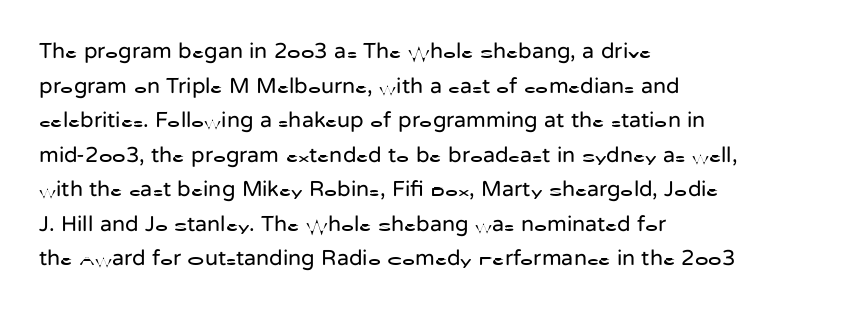
{"italic": "no", "bold": "no", "underline": "no", "align": "left", "line_spacing": "normal", "line_spacing_ratio": 1.57, "letter_spacing": "normal", "letter_spacing_em": 0.0, "glyph_px": 22}
